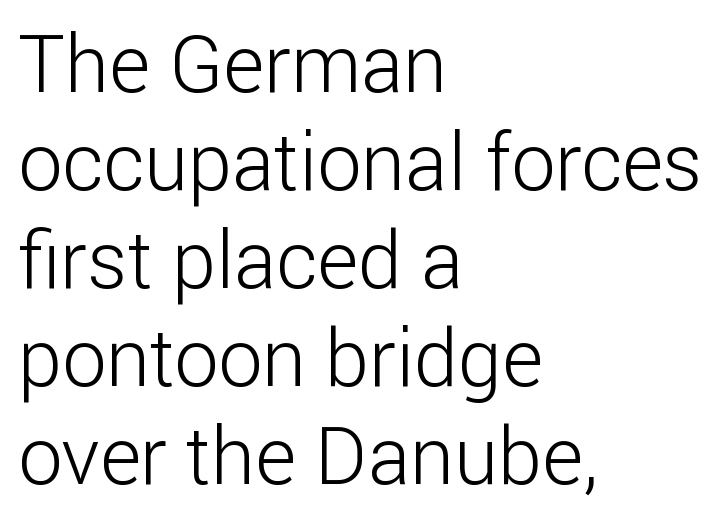
The strip under each line holds only bare page. The paragraph has a hard left edge and a soft right edge. Font category for this specimen: sans-serif. Words appear dense and cohesive because spacing is normal.
